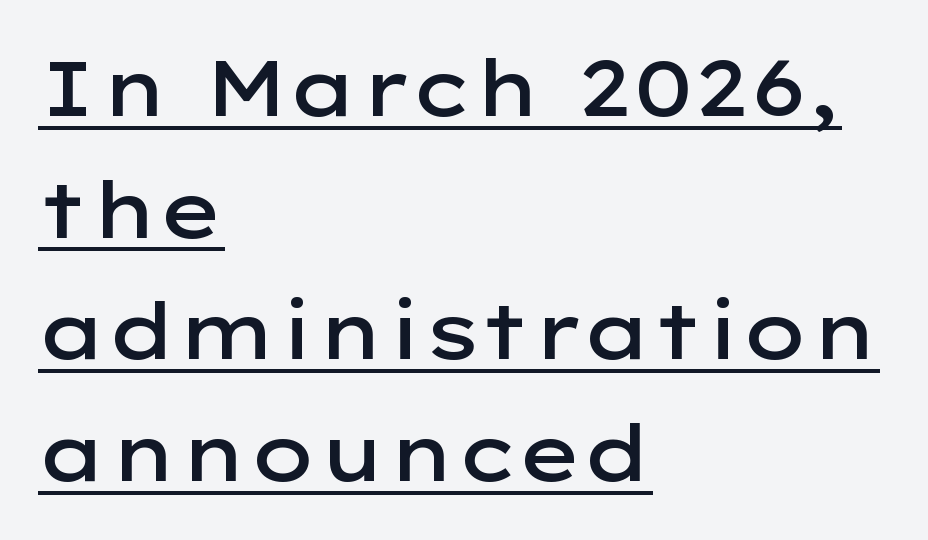
The image shows 78 px semibold, wide sans-serif type, upright; set left-aligned, normal line spacing (1.56x), normal letter spacing, underlined; low stroke contrast and a medium x-height.
